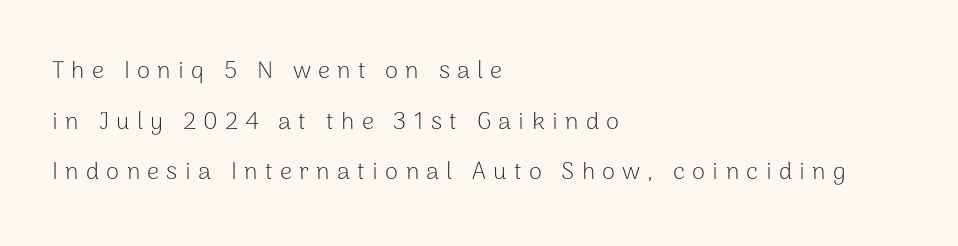
The image shows 24 px text type, upright; set left-aligned, loose line spacing (2.11x), unusually wide letter spacing (+0.3 em), not underlined.
